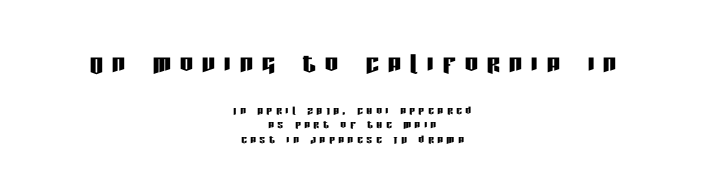
The image shows 33 px condensed sans-serif type, upright; set centered, tight line spacing (1.02x), unusually wide letter spacing (+0.27 em), not underlined; the first (top) block is 2.36x larger; low stroke contrast and a large x-height.
